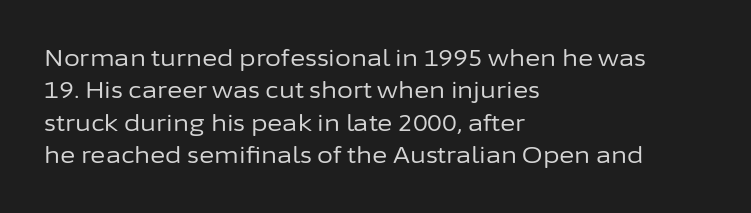
The tracking reads as untouched default to a designer's eye. Layout note: lines flush left. Students, observe: this is what conventionally led text looks like. Underline: absent.
